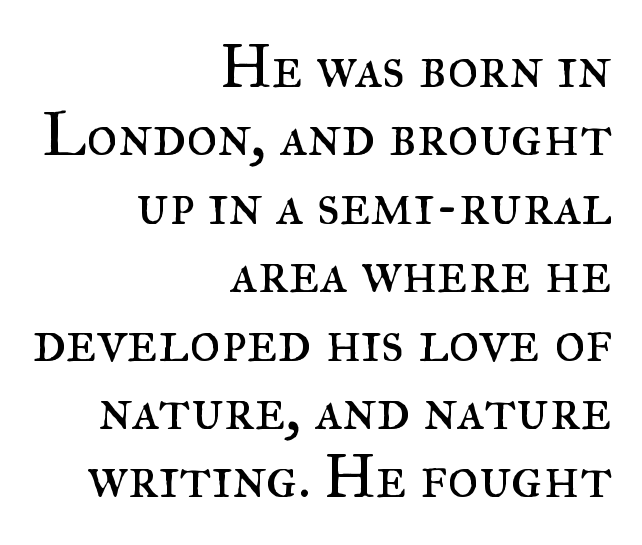
Q: Is the text bold? A: No.
Q: Is the text italic (slanted)? A: No, it is upright.
Q: Is the typeface a serif or a sans-serif typeface? A: Serif.
Q: Is the text underlined? A: No.
Q: How is the paragraph aligned? A: Right-aligned.
Q: Is the spacing between letters normal or unusually wide? A: Normal.
Q: Is the spacing between lines tight, normal or loose? A: Tight.
Q: Width (condensed, normal, or wide)? A: Normal.
Q: Stroke contrast? A: Medium.
Q: x-height? A: Small.
Q: Monospaced? A: No.
